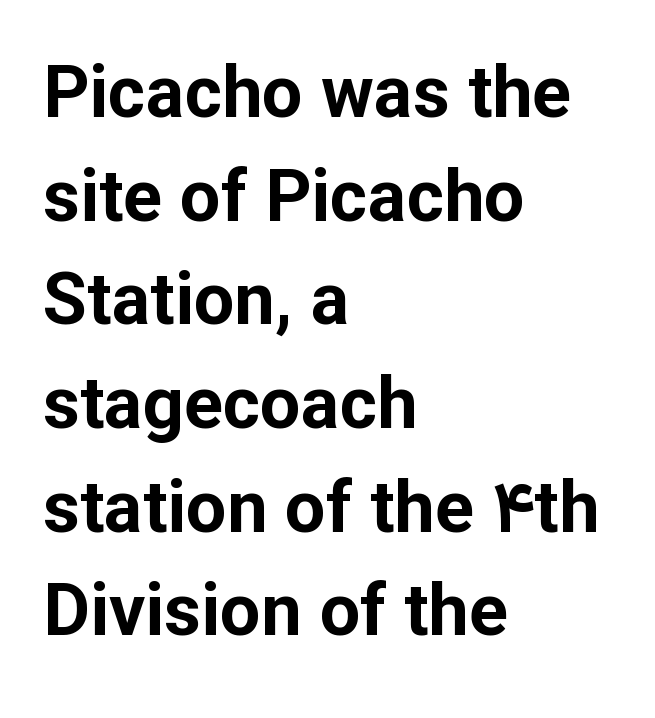
The image shows 72 px bold sans-serif type, upright; set left-aligned, normal line spacing (1.44x), normal letter spacing, not underlined; low stroke contrast and a medium x-height.
